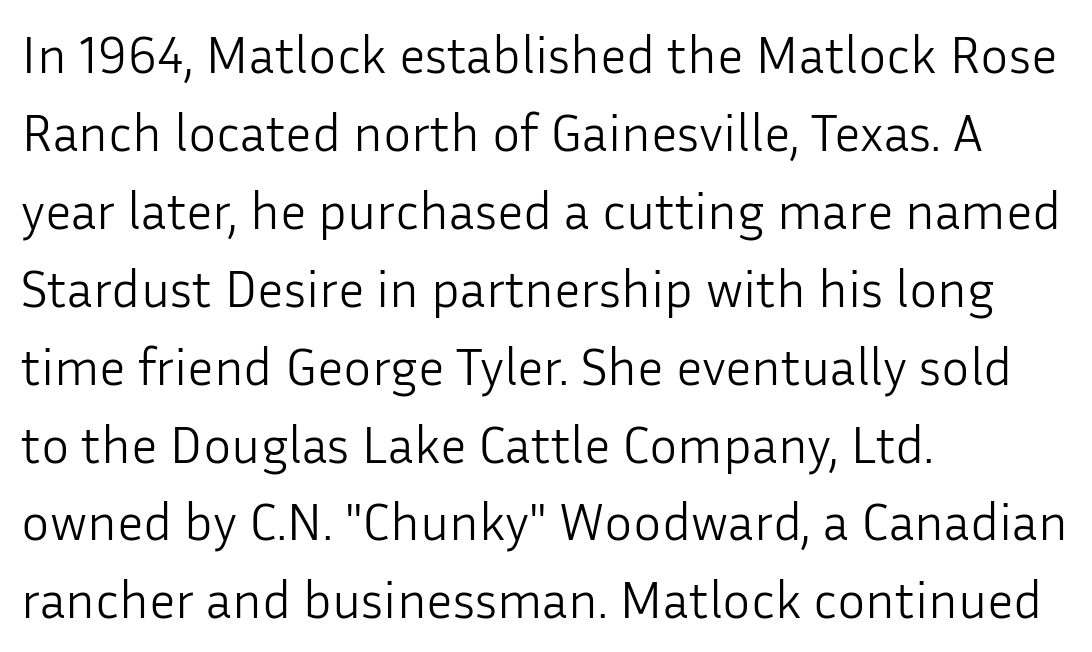
{"serif": "no", "italic": "no", "bold": "no", "weight": "light", "width": "normal", "stroke_contrast": "low", "x_height": "medium", "monospaced": "no", "underline": "no", "align": "left", "line_spacing": "normal", "line_spacing_ratio": 1.47, "letter_spacing": "normal", "letter_spacing_em": 0.0, "glyph_px": 53}
